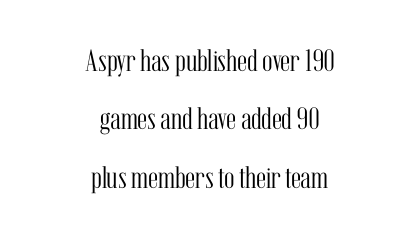
Q: Is the text bold? A: No.
Q: Is the text italic (slanted)? A: No, it is upright.
Q: Is the typeface a serif or a sans-serif typeface? A: Serif.
Q: Is the text underlined? A: No.
Q: How is the paragraph aligned? A: Centered.
Q: Is the spacing between letters normal or unusually wide? A: Normal.
Q: Width (condensed, normal, or wide)? A: Condensed.
Q: Stroke contrast? A: Medium.
Q: x-height? A: Medium.
Q: Monospaced? A: No.
